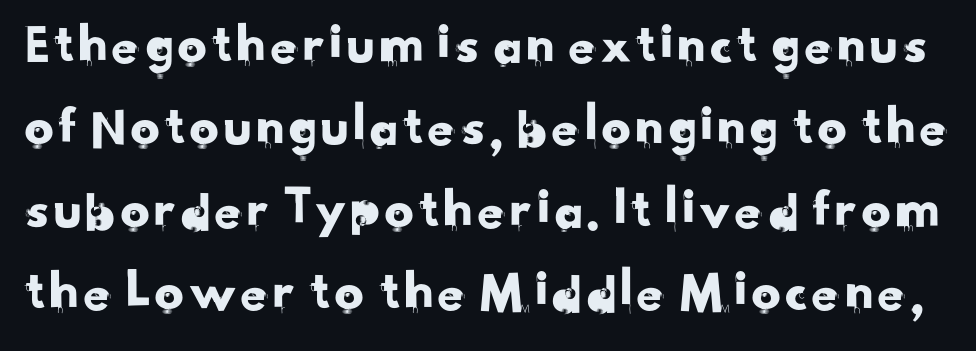
The image shows 58 px sans-serif type; set normal line spacing (1.42x), normal letter spacing, not underlined; low stroke contrast and a small x-height.
